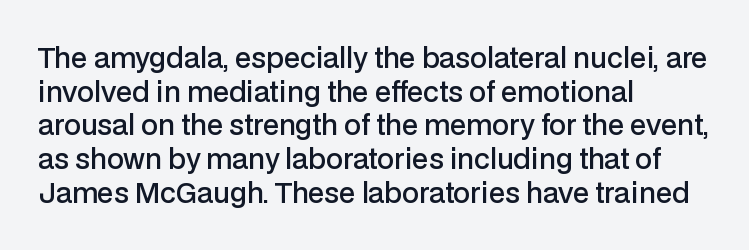
The image shows 27 px text type, upright; set left-aligned, normal line spacing (1.25x), normal letter spacing, not underlined.
